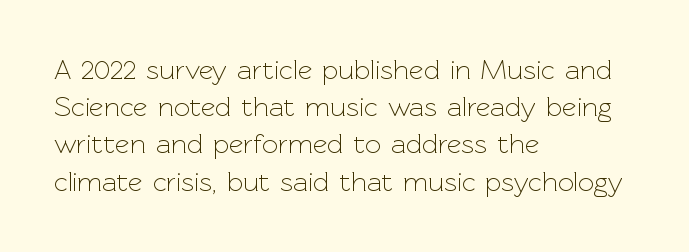
{"serif": "no", "italic": "no", "bold": "no", "weight": "light", "width": "normal", "x_height": "medium", "monospaced": "no", "underline": "no", "align": "left", "line_spacing": "normal", "line_spacing_ratio": 1.33, "letter_spacing": "normal", "letter_spacing_em": 0.0, "glyph_px": 28}
